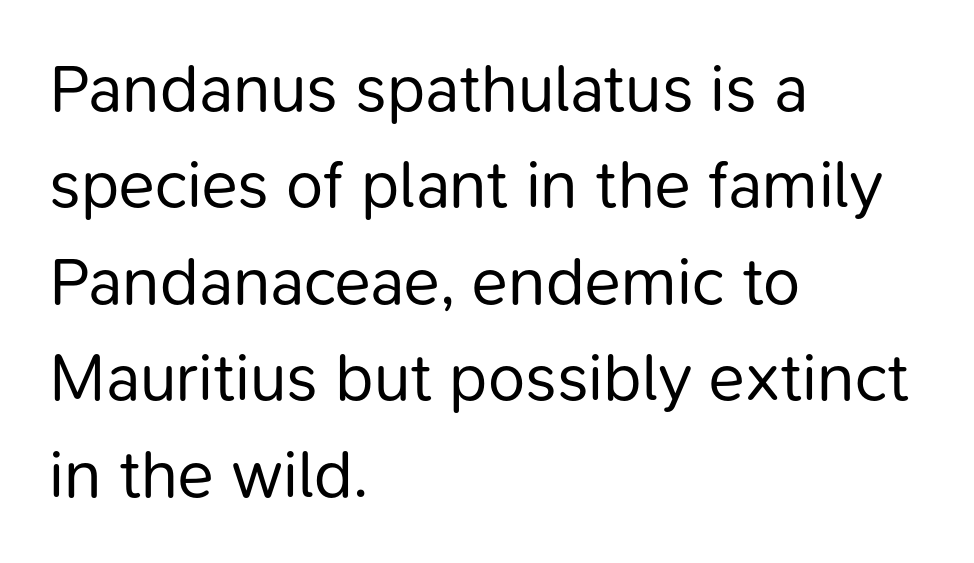
{"serif": "no", "italic": "no", "bold": "no", "weight": "regular", "width": "normal", "stroke_contrast": "low", "x_height": "medium", "monospaced": "no", "underline": "no", "align": "left", "line_spacing": "normal", "line_spacing_ratio": 1.44, "letter_spacing": "normal", "letter_spacing_em": 0.0, "glyph_px": 67}
